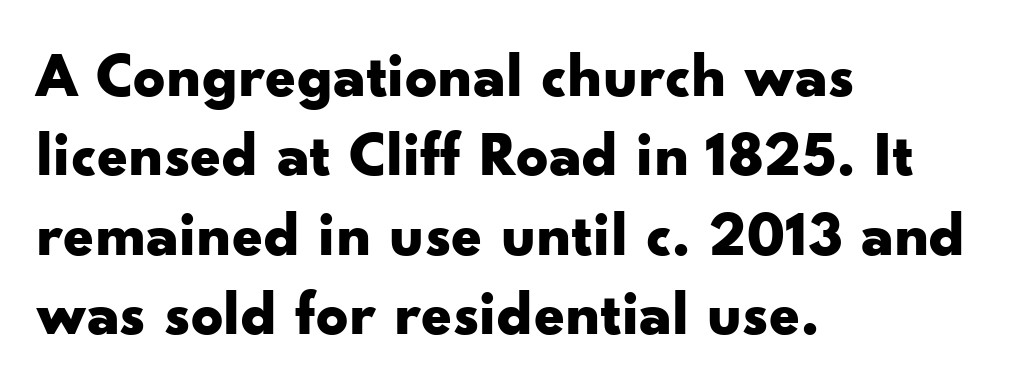
Q: Is the text bold? A: Yes.
Q: Is the text italic (slanted)? A: No, it is upright.
Q: Is the typeface a serif or a sans-serif typeface? A: Sans-serif.
Q: Is the text underlined? A: No.
Q: How is the paragraph aligned? A: Left-aligned.
Q: Is the spacing between letters normal or unusually wide? A: Normal.
Q: Is the spacing between lines tight, normal or loose? A: Normal.
Q: Width (condensed, normal, or wide)? A: Wide.
Q: Stroke contrast? A: Low.
Q: x-height? A: Small.
Q: Monospaced? A: No.
